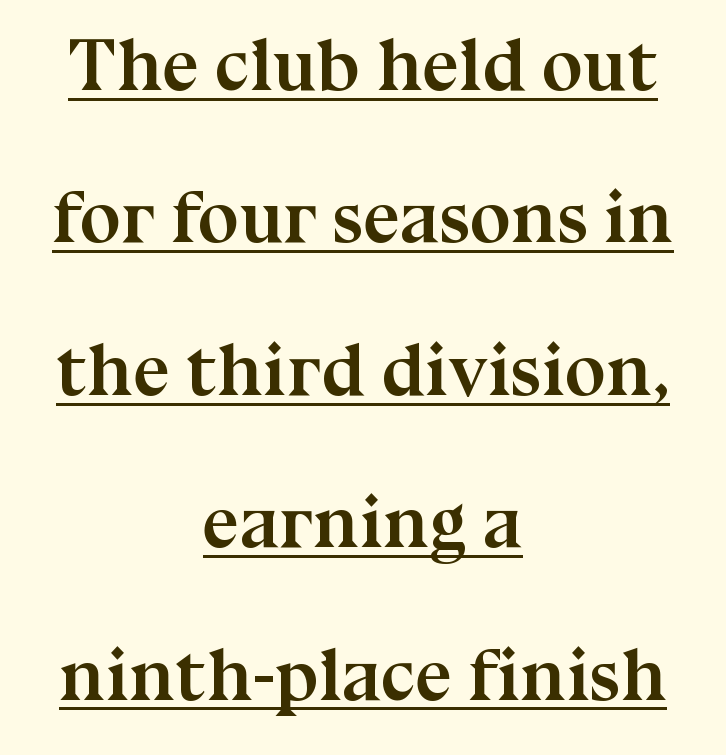
{"serif": "yes", "italic": "no", "bold": "yes", "weight": "semibold", "width": "normal", "stroke_contrast": "medium", "x_height": "medium", "monospaced": "no", "underline": "yes", "align": "center", "line_spacing": "loose", "line_spacing_ratio": 2.06, "letter_spacing": "normal", "letter_spacing_em": 0.0, "glyph_px": 74}
